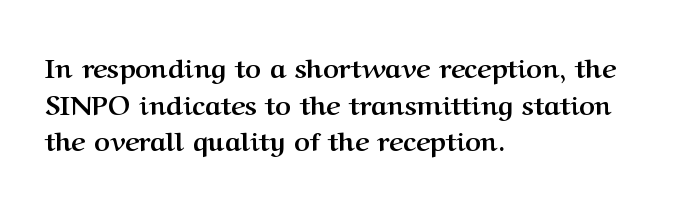
Casual observation: everything's shoved over to the left. Look at the tracking — it's just the regular setting, nothing added. The rendering uses a moderate line-height, typical for paragraphs. Decoration check: the copy has no underline. The face used here has the dense, thick strokes of a bold. The typography opts for an upright posture over an oblique one.
